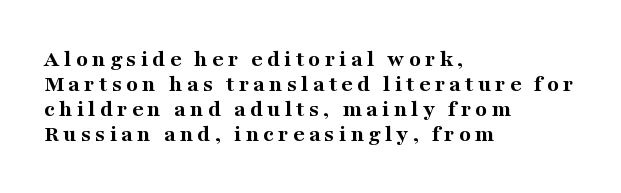
This rendering features lettering with no underline. Leading is clearly below the norm, producing a dense column. Compared with an ordinary text face, these strokes are far heavier — a full bold. This is roman type, the default non-slanted kind. Layout note: lines flush left.
